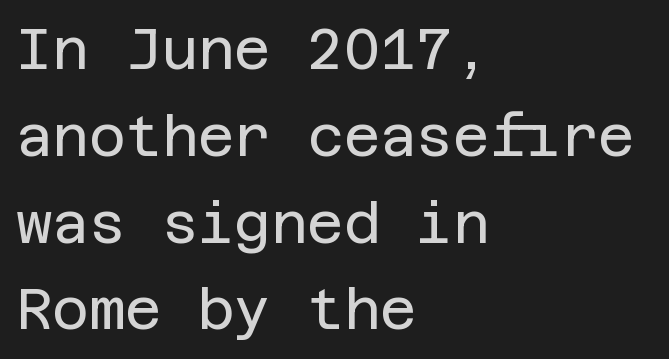
Q: Is the text bold? A: No.
Q: Is the text italic (slanted)? A: No, it is upright.
Q: Is the typeface a serif or a sans-serif typeface? A: Sans-serif.
Q: Is the text underlined? A: No.
Q: How is the paragraph aligned? A: Left-aligned.
Q: Is the spacing between letters normal or unusually wide? A: Normal.
Q: Is the spacing between lines tight, normal or loose? A: Normal.
Q: Width (condensed, normal, or wide)? A: Normal.
Q: Stroke contrast? A: Low.
Q: x-height? A: Large.
